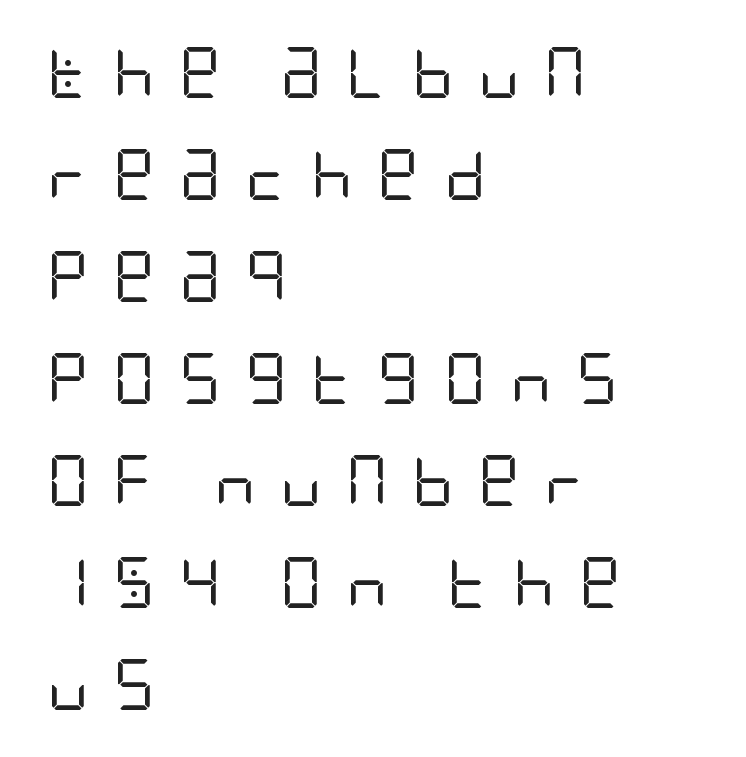
{"serif": "no", "italic": "no", "bold": "no", "weight": "regular", "width": "condensed", "stroke_contrast": "low", "x_height": "large", "underline": "no", "align": "left", "line_spacing": "loose", "line_spacing_ratio": 2.0, "letter_spacing": "wide", "letter_spacing_em": 0.48, "glyph_px": 51}
